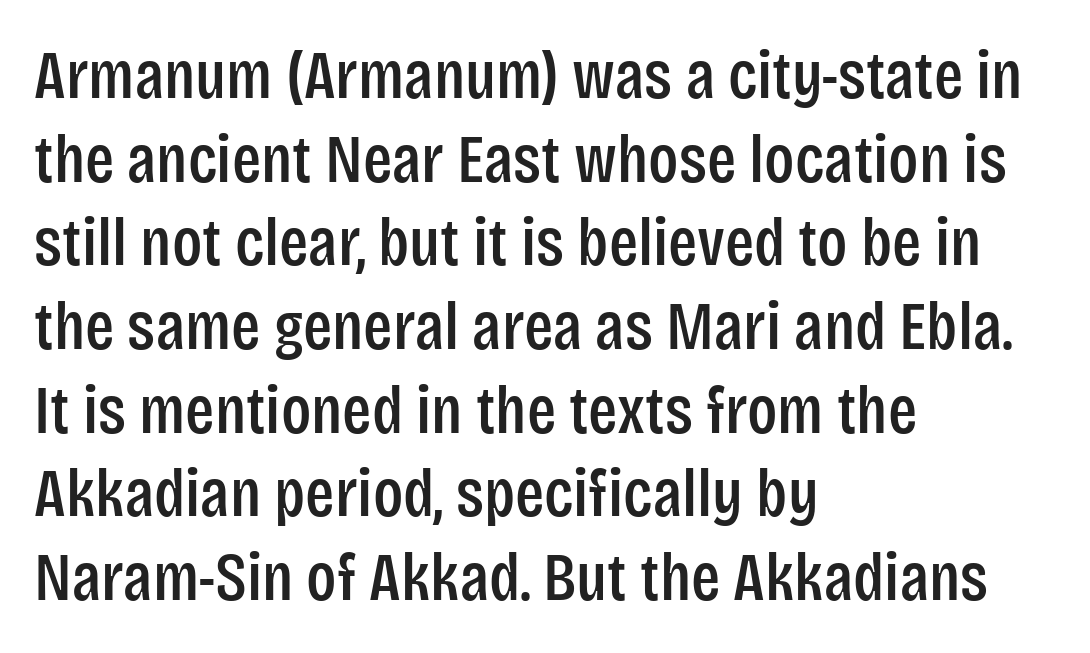
Q: Is the text italic (slanted)? A: No, it is upright.
Q: Is the typeface a serif or a sans-serif typeface? A: Sans-serif.
Q: Is the text underlined? A: No.
Q: How is the paragraph aligned? A: Left-aligned.
Q: Is the spacing between letters normal or unusually wide? A: Normal.
Q: Width (condensed, normal, or wide)? A: Condensed.
Q: Stroke contrast? A: Low.
Q: x-height? A: Large.
Q: Monospaced? A: No.
